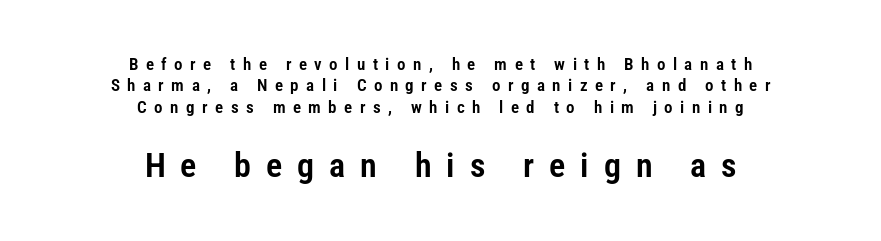
{"serif": "no", "italic": "no", "width": "condensed", "stroke_contrast": "low", "x_height": "medium", "monospaced": "no", "underline": "no", "align": "center", "line_spacing": "normal", "line_spacing_ratio": 1.26, "letter_spacing": "wide", "letter_spacing_em": 0.44, "larger_block": "second", "size_ratio": 2.0, "glyph_px": 34}
